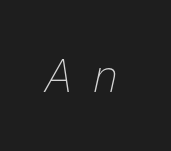
Q: Is the text bold? A: No.
Q: Is the text italic (slanted)? A: Yes, it leans right by about 12 degrees.
Q: Is the text underlined? A: No.
Q: Is the spacing between letters normal or unusually wide? A: Unusually wide.
Q: Width (condensed, normal, or wide)? A: Normal.
Q: Stroke contrast? A: Low.
Q: x-height? A: Medium.
Q: Monospaced? A: No.
